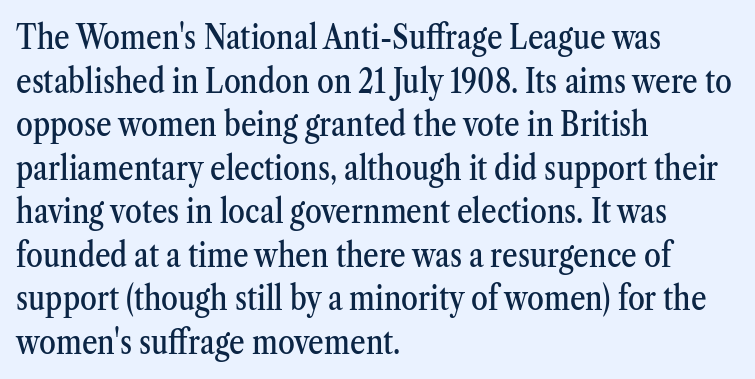
{"serif": "yes", "italic": "no", "width": "condensed", "stroke_contrast": "medium", "x_height": "medium", "monospaced": "no", "underline": "no", "align": "left", "line_spacing": "normal", "line_spacing_ratio": 1.28, "letter_spacing": "normal", "letter_spacing_em": 0.0, "glyph_px": 34}
